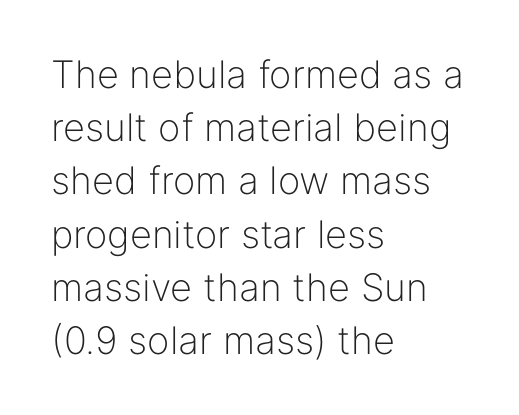
If you measured baseline to baseline, you'd find a middling distance. Is the block centered? No — it sits flush against the left margin. This rendering employs a face without finishing strokes, i.e., a sans-serif. The tracking reads as untouched default to a designer's eye. Has an underline been added? It has not. The rendering uses natural spacing where letterforms have individual widths.
